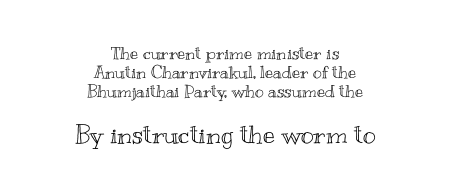
Q: Is the text italic (slanted)? A: No, it is upright.
Q: Is the text underlined? A: No.
Q: How is the paragraph aligned? A: Centered.
Q: Is the spacing between letters normal or unusually wide? A: Normal.
Q: Is the spacing between lines tight, normal or loose? A: Tight.
Q: Which block of text is set in a larger size, the first (top) or the second (bottom)? A: The second (bottom) one.
